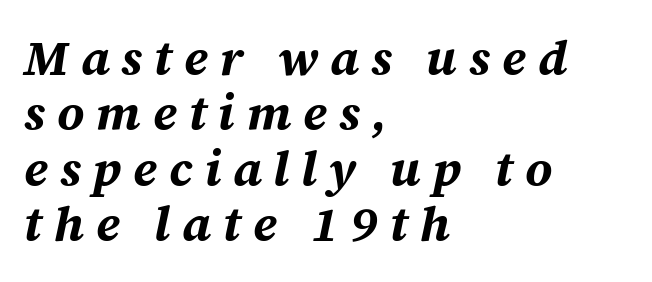
You can tell it's italic because the verticals aren't actually vertical. Characters follow at a spacing far wider than the type designer built in. Proportional: the letters do not fall into vertical columns. You could barely slide anything between these rows. The paragraph shown leans on its left margin.
